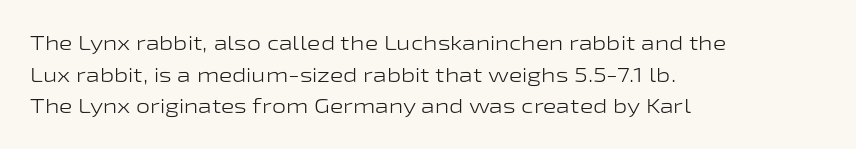
{"italic": "no", "bold": "no", "underline": "no", "align": "left", "line_spacing": "normal", "line_spacing_ratio": 1.58, "letter_spacing": "normal", "letter_spacing_em": 0.0, "glyph_px": 20}
